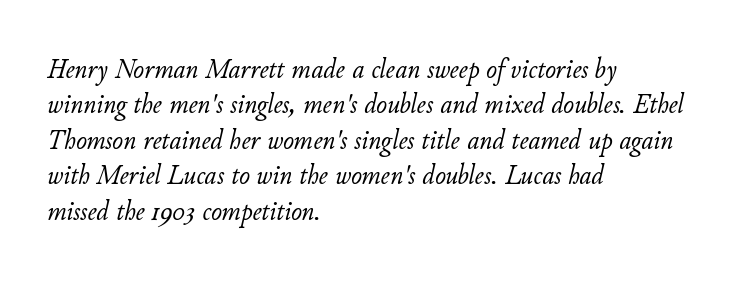
{"italic": "yes", "lean": "right", "slant_degrees": 11, "bold": "no", "weight": "light", "width": "normal", "stroke_contrast": "low", "x_height": "small", "monospaced": "no", "underline": "no", "align": "left", "line_spacing_ratio": 1.22, "letter_spacing": "normal", "letter_spacing_em": 0.0, "glyph_px": 29}
